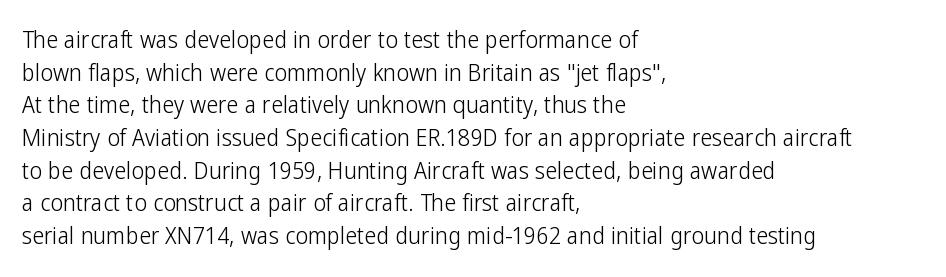
{"italic": "no", "bold": "no", "underline": "no", "align": "left", "line_spacing": "normal", "line_spacing_ratio": 1.36, "letter_spacing": "normal", "letter_spacing_em": 0.0, "glyph_px": 24}
